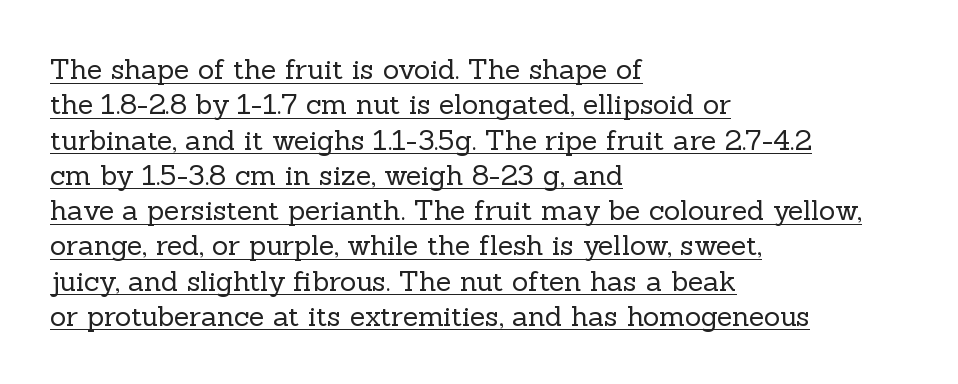
Q: Is the text bold? A: No.
Q: Is the text italic (slanted)? A: No, it is upright.
Q: Is the typeface a serif or a sans-serif typeface? A: Serif.
Q: Is the text underlined? A: Yes.
Q: How is the paragraph aligned? A: Left-aligned.
Q: Is the spacing between letters normal or unusually wide? A: Normal.
Q: Is the spacing between lines tight, normal or loose? A: Normal.
Q: Width (condensed, normal, or wide)? A: Normal.
Q: x-height? A: Medium.
Q: Monospaced? A: No.
